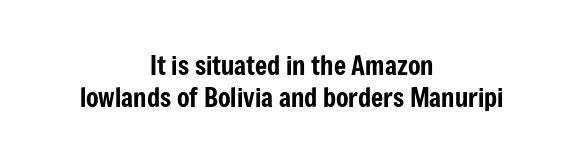
The image shows 26 px text type, upright; set centered, line spacing 1.24x, normal letter spacing, not underlined.
